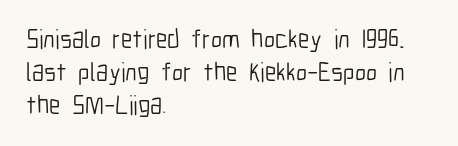
When letters stand straight like this, we call the style roman or upright. These lines sit exactly where default settings would place them. Students, note that the glyphs here touch the page at normal intervals. The passage shown is not bold in any degree. In CSS terms this would be text-align: left. Underlining? Definitely not there.
